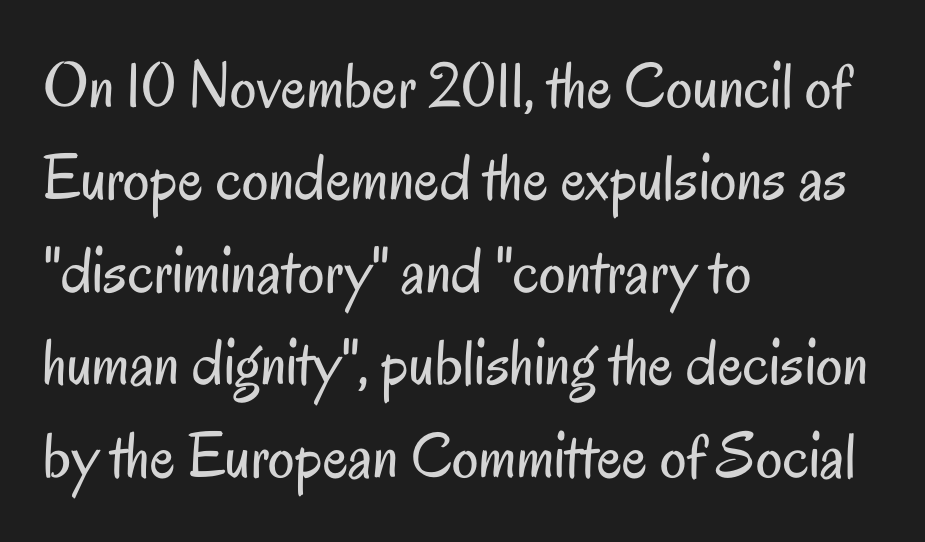
Does the leading feel generous? No, just average. Line beginnings align vertically; line endings do not. Between one letter and the next there's only the usual sliver of space. The text was rendered using a sans face with plain stroke endings.
